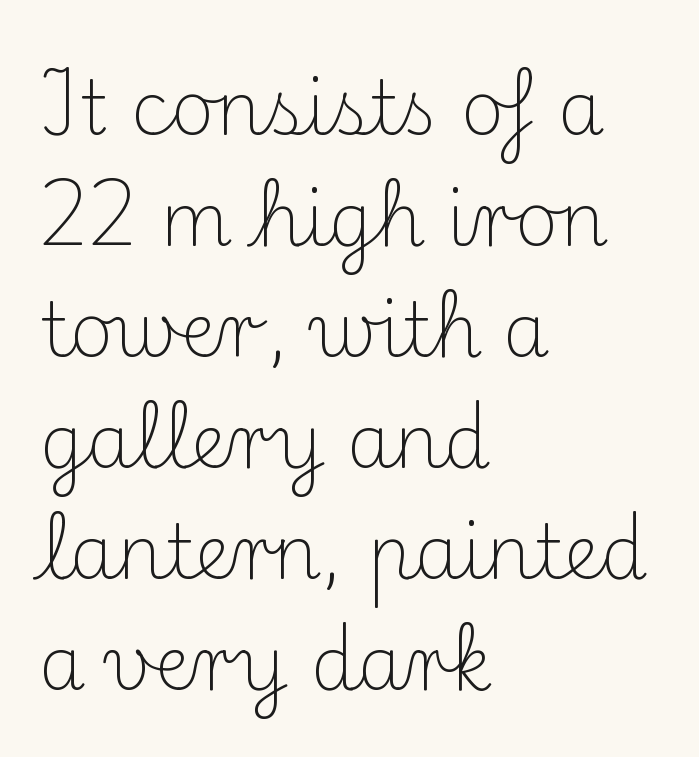
Q: Is the text bold? A: No.
Q: Is the text italic (slanted)? A: No, it is upright.
Q: Is the typeface a serif or a sans-serif typeface? A: Serif.
Q: Is the text underlined? A: No.
Q: How is the paragraph aligned? A: Left-aligned.
Q: Is the spacing between letters normal or unusually wide? A: Normal.
Q: Is the spacing between lines tight, normal or loose? A: Normal.
Q: Width (condensed, normal, or wide)? A: Normal.
Q: Stroke contrast? A: Medium.
Q: x-height? A: Small.
Q: Monospaced? A: No.
